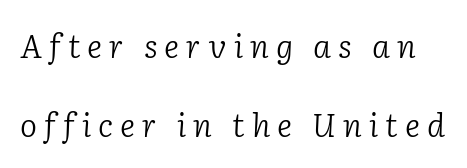
Q: Is the text bold? A: No.
Q: Is the text italic (slanted)? A: Yes, it leans right by about 2 degrees.
Q: Is the typeface a serif or a sans-serif typeface? A: Serif.
Q: Is the text underlined? A: No.
Q: Is the spacing between letters normal or unusually wide? A: Unusually wide.
Q: Is the spacing between lines tight, normal or loose? A: Loose.
Q: Width (condensed, normal, or wide)? A: Normal.
Q: Stroke contrast? A: Low.
Q: x-height? A: Medium.
Q: Monospaced? A: No.
